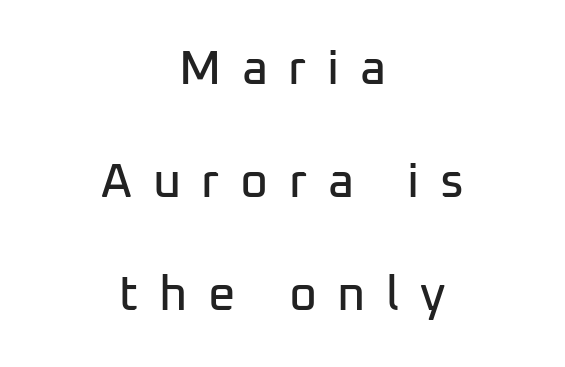
Q: Is the text italic (slanted)? A: No, it is upright.
Q: Is the typeface a serif or a sans-serif typeface? A: Sans-serif.
Q: Is the text underlined? A: No.
Q: How is the paragraph aligned? A: Centered.
Q: Is the spacing between letters normal or unusually wide? A: Unusually wide.
Q: Is the spacing between lines tight, normal or loose? A: Loose.
Q: Width (condensed, normal, or wide)? A: Normal.
Q: Stroke contrast? A: Low.
Q: x-height? A: Medium.
Q: Monospaced? A: No.
